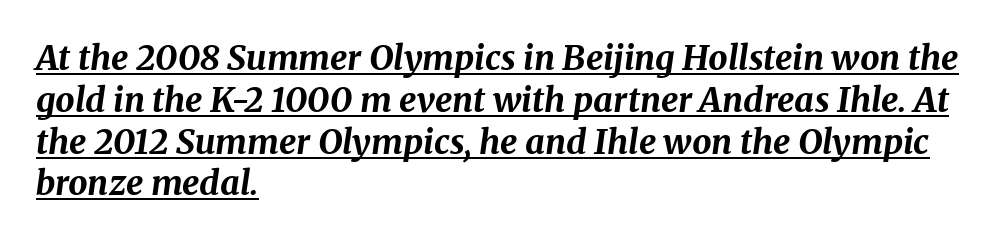
These lines are rendered in a variable-pitch font. The text block is weighted toward the left margin, trailing off unevenly rightward. Set as a true bold cut, around the 700 mark. Italic: yes, the glyphs are oblique. A typesetter would call this zero additional tracking. Every word sits above its own underline.
